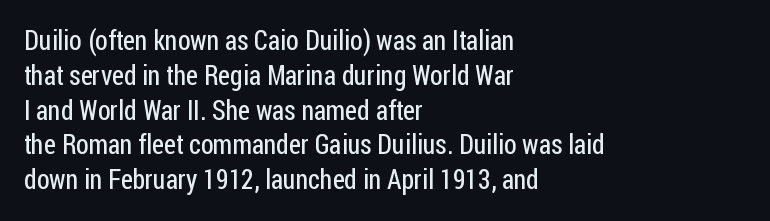
Q: Is the text bold? A: No.
Q: Is the text italic (slanted)? A: No, it is upright.
Q: Is the text underlined? A: No.
Q: How is the paragraph aligned? A: Left-aligned.
Q: Is the spacing between letters normal or unusually wide? A: Normal.
Q: Is the spacing between lines tight, normal or loose? A: Normal.
